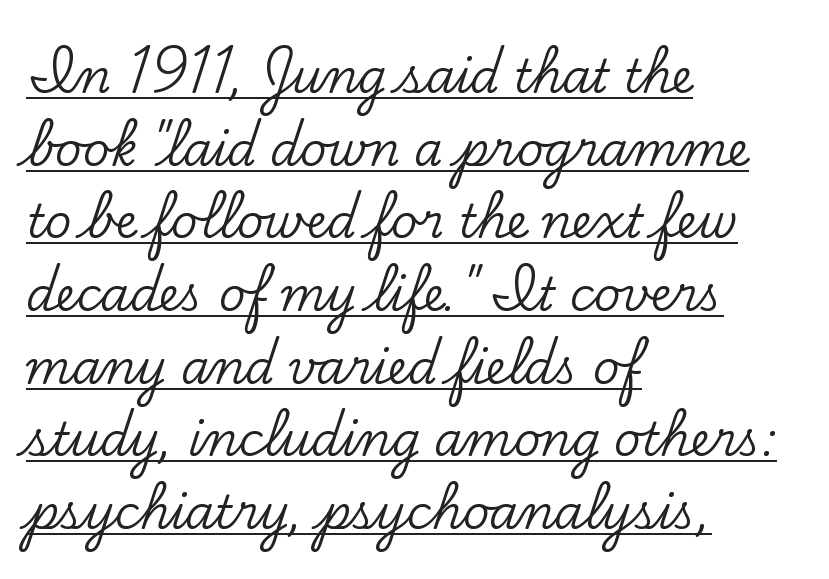
Q: Is the text italic (slanted)? A: Yes.
Q: Is the typeface a serif or a sans-serif typeface? A: Serif.
Q: Is the text underlined? A: Yes.
Q: How is the paragraph aligned? A: Left-aligned.
Q: Is the spacing between letters normal or unusually wide? A: Normal.
Q: Is the spacing between lines tight, normal or loose? A: Normal.
Q: Width (condensed, normal, or wide)? A: Normal.
Q: Stroke contrast? A: Low.
Q: x-height? A: Small.
Q: Monospaced? A: No.
